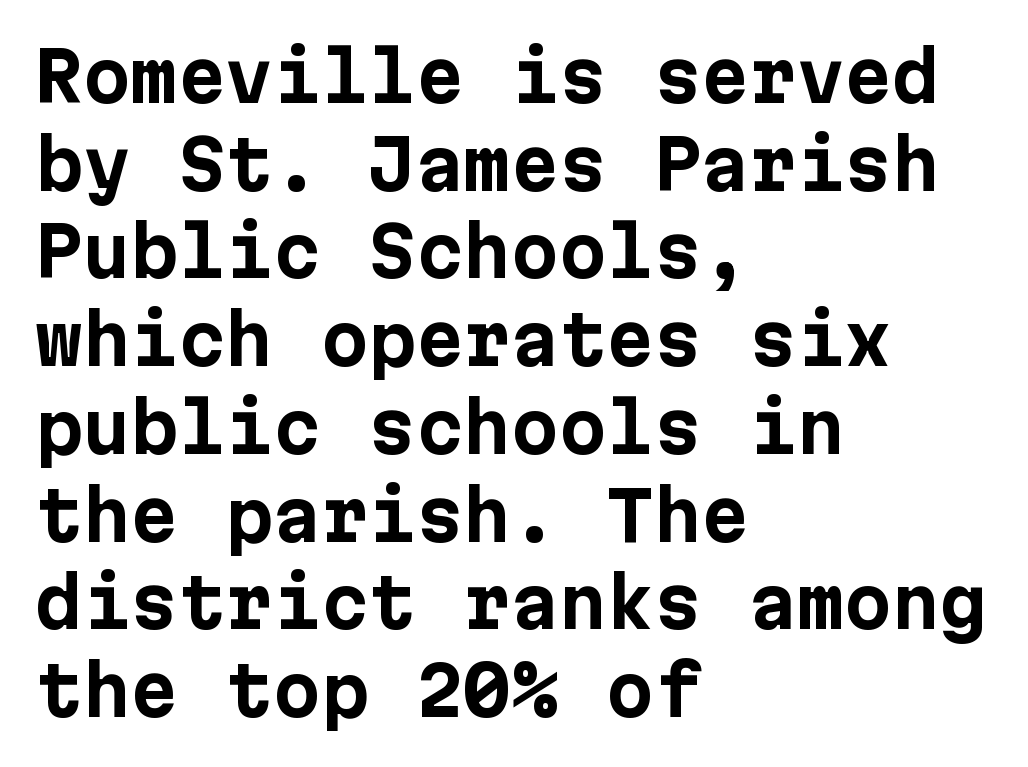
Typographic density is high because the face is bold. The gap between lines stays unmarked. Leftover space on each line is placed entirely after the last word. The type is set solid horizontally, with unmodified tracking. A normal amount of white space separates one row of letters from the next. The rendering shows plain stroke endings on the letterforms — a sans-serif design.
